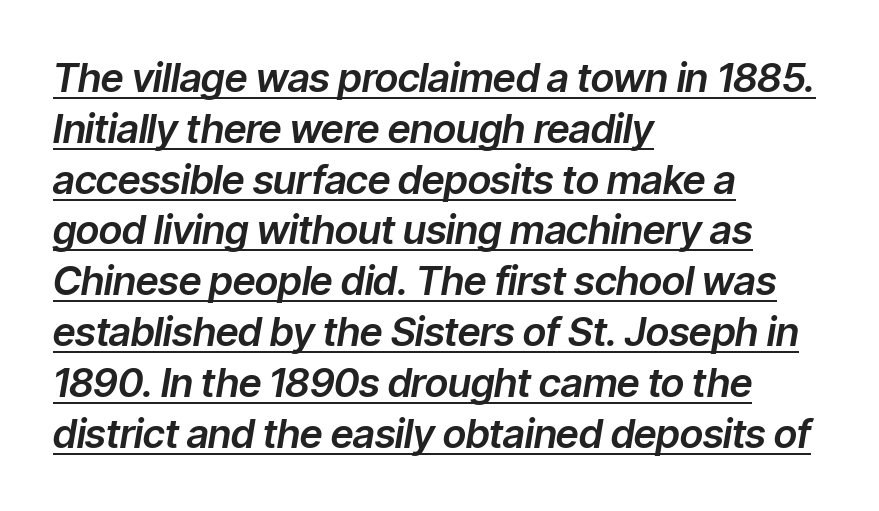
Spacing verdict: proportional, widths tailored to each character. Honestly, the row spacing looks completely unremarkable. Caption: multi-line text, flush left, ragged right. In terms of posture, this sample is oblique. The passage shown has conventional tracking throughout. The sample's only ornament is a line tracing under the words.
